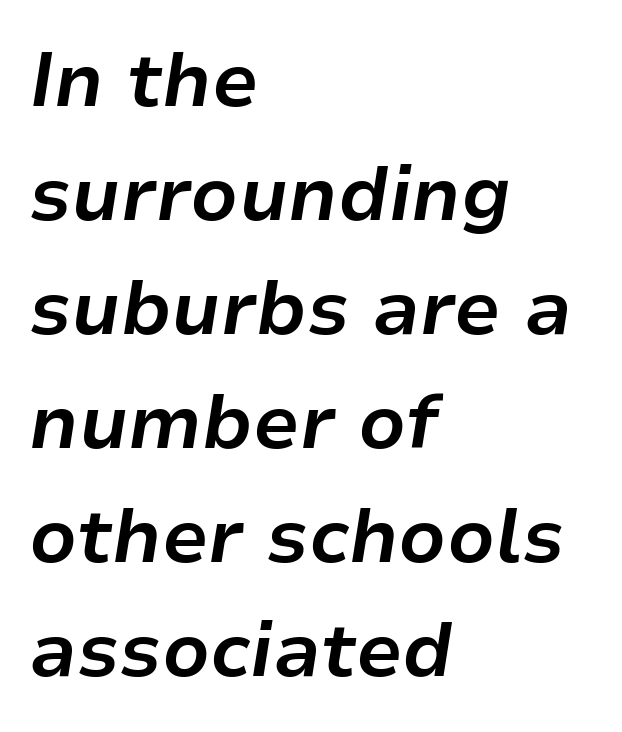
Set as a true bold cut, around the 700 mark. Check under the words: just untouched page. How are the letters spaced? Ordinarily, with no added tracking. This is oblique type, the kind used for emphasis or titles.
